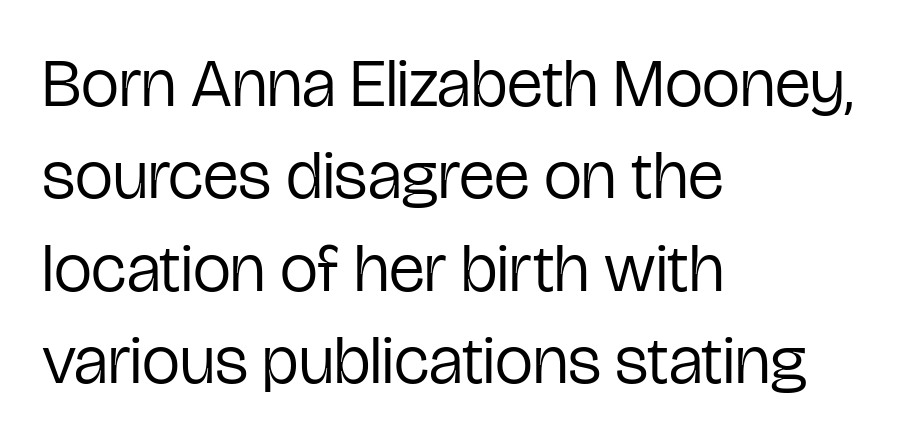
{"serif": "no", "italic": "no", "bold": "no", "weight": "regular", "width": "condensed", "stroke_contrast": "low", "x_height": "medium", "monospaced": "no", "underline": "no", "align": "left", "line_spacing": "normal", "line_spacing_ratio": 1.36, "letter_spacing": "normal", "letter_spacing_em": 0.0, "glyph_px": 68}
